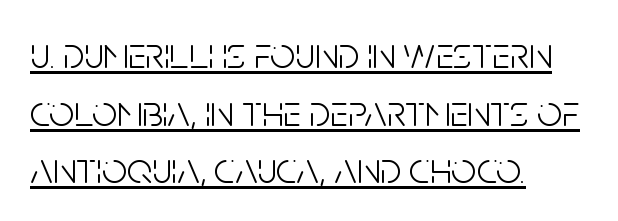
Note the varied advance widths — an 'i' is clearly narrower than an 'm'. Observe the absence of serifs on each vertical stroke in this sample. The paragraph shown leans on its left margin. Standard letterfit; no display-style spreading of the glyphs. Beneath each row of characters lies a ruled line. The letterforms sit at book weight or below.
